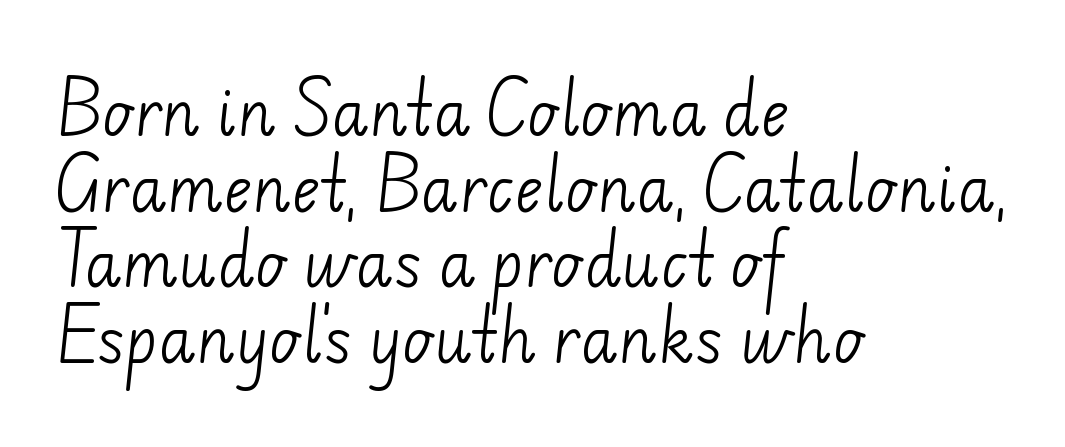
{"serif": "no", "bold": "no", "weight": "light", "width": "normal", "stroke_contrast": "low", "x_height": "small", "monospaced": "no", "underline": "no", "align": "left", "line_spacing_ratio": 1.24, "letter_spacing": "normal", "letter_spacing_em": 0.0, "glyph_px": 61}
